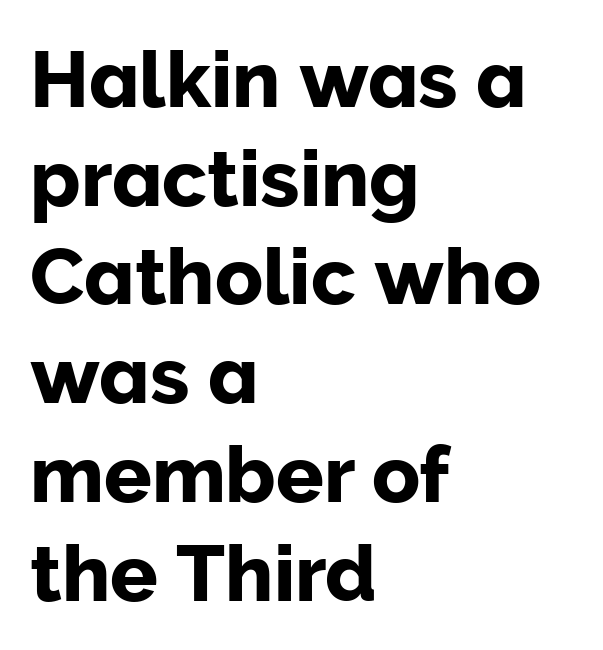
The image shows 79 px sans-serif type, upright; set left-aligned, normal line spacing (1.25x), normal letter spacing, not underlined; low stroke contrast and a medium x-height.
